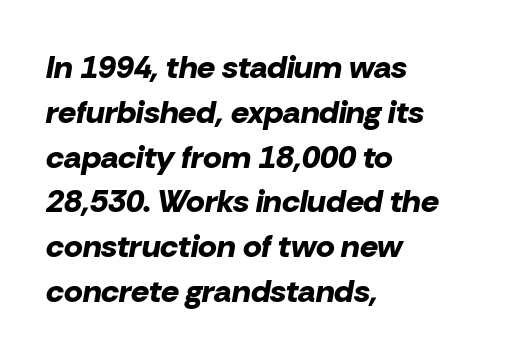
{"italic": "yes", "lean": "right", "slant_degrees": 10, "bold": "yes", "weight": "bold", "width": "normal", "stroke_contrast": "low", "x_height": "medium", "monospaced": "no", "underline": "no", "align": "left", "line_spacing": "normal", "line_spacing_ratio": 1.4, "letter_spacing": "normal", "letter_spacing_em": 0.0, "glyph_px": 32}
